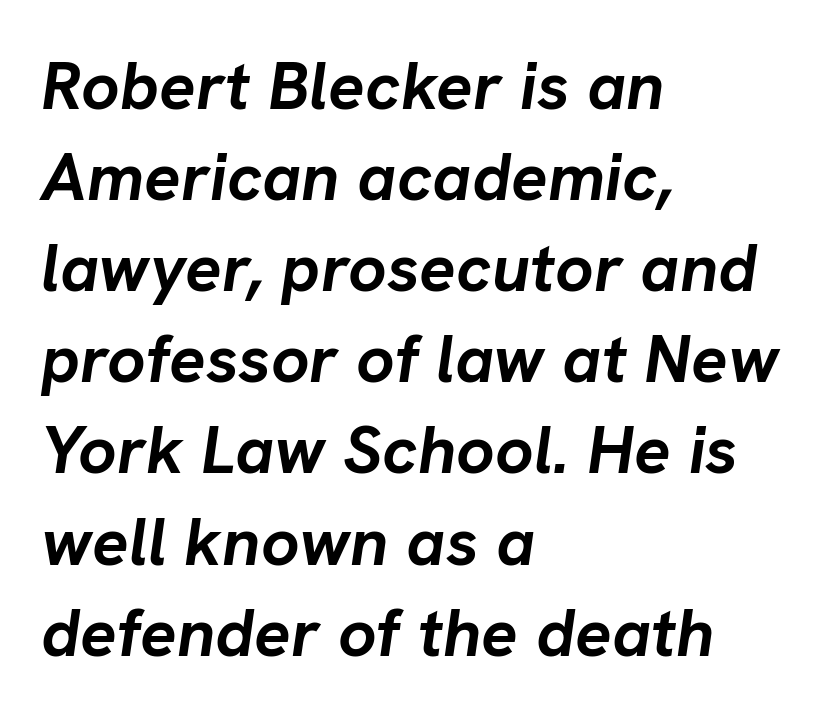
{"italic": "yes", "lean": "right", "slant_degrees": 8, "bold": "yes", "weight": "semibold", "width": "normal", "stroke_contrast": "low", "x_height": "medium", "monospaced": "no", "underline": "no", "align": "left", "line_spacing": "normal", "line_spacing_ratio": 1.34, "letter_spacing": "normal", "letter_spacing_em": 0.0, "glyph_px": 68}
